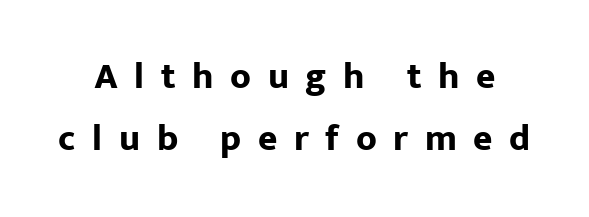
The image shows 37 px bold sans-serif type, upright; set normal line spacing (1.68x), unusually wide letter spacing (+0.45 em), not underlined; low stroke contrast and a medium x-height.
